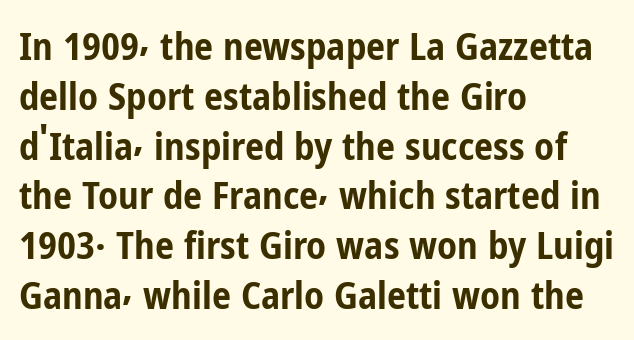
Q: Is the text bold? A: Yes.
Q: Is the text italic (slanted)? A: No, it is upright.
Q: Is the typeface a serif or a sans-serif typeface? A: Sans-serif.
Q: Is the text underlined? A: No.
Q: How is the paragraph aligned? A: Left-aligned.
Q: Is the spacing between letters normal or unusually wide? A: Normal.
Q: Is the spacing between lines tight, normal or loose? A: Normal.
Q: Width (condensed, normal, or wide)? A: Condensed.
Q: Stroke contrast? A: Low.
Q: x-height? A: Medium.
Q: Monospaced? A: No.
